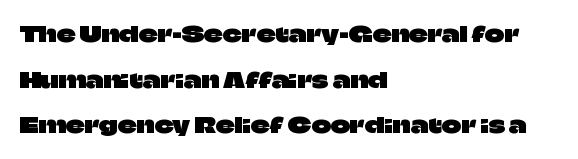
The specimen omits any rule beneath the text block's lines. The type is set solid horizontally, with unmodified tracking. This is the regular roman posture of the typeface. Teacher's note: observe the even left margin — that is flush-left alignment. Reading down the column, the eye jumps a long way to each next line.
